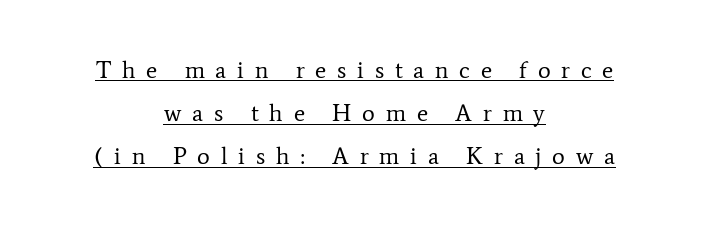
Q: Is the text bold? A: No.
Q: Is the text italic (slanted)? A: No, it is upright.
Q: Is the text underlined? A: Yes.
Q: How is the paragraph aligned? A: Centered.
Q: Is the spacing between letters normal or unusually wide? A: Unusually wide.
